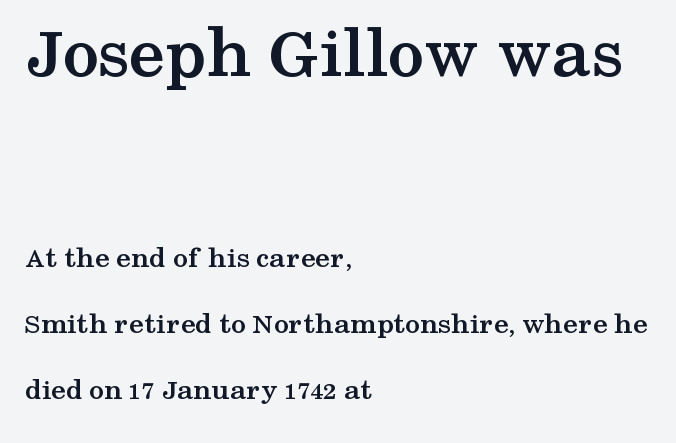
Q: Is the text bold? A: Yes.
Q: Is the text italic (slanted)? A: No, it is upright.
Q: Is the typeface a serif or a sans-serif typeface? A: Serif.
Q: Is the text underlined? A: No.
Q: How is the paragraph aligned? A: Left-aligned.
Q: Is the spacing between letters normal or unusually wide? A: Normal.
Q: Is the spacing between lines tight, normal or loose? A: Loose.
Q: Which block of text is set in a larger size, the first (top) or the second (bottom)? A: The first (top) one.
Q: Width (condensed, normal, or wide)? A: Wide.
Q: Stroke contrast? A: Medium.
Q: x-height? A: Medium.
Q: Monospaced? A: No.
